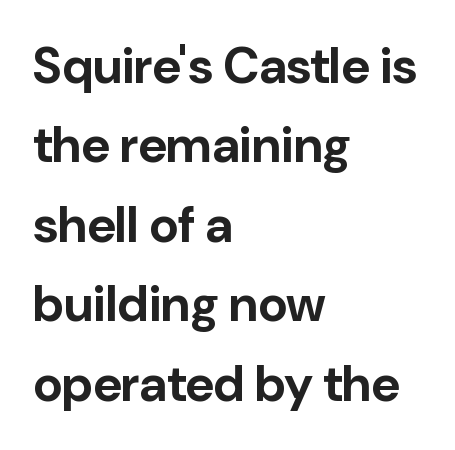
The image shows 50 px bold sans-serif type, upright; set left-aligned, normal line spacing (1.59x), normal letter spacing, not underlined; low stroke contrast and a medium x-height.
